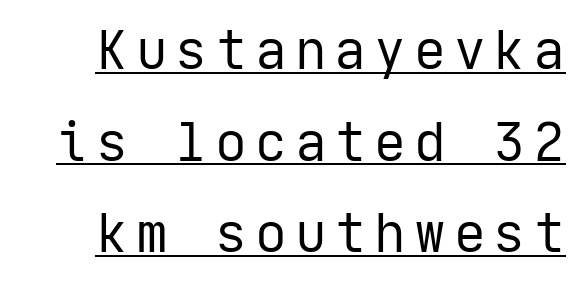
{"serif": "no", "italic": "no", "bold": "no", "weight": "regular", "width": "normal", "stroke_contrast": "low", "x_height": "medium", "underline": "yes", "line_spacing_ratio": 1.73, "glyph_px": 53}
